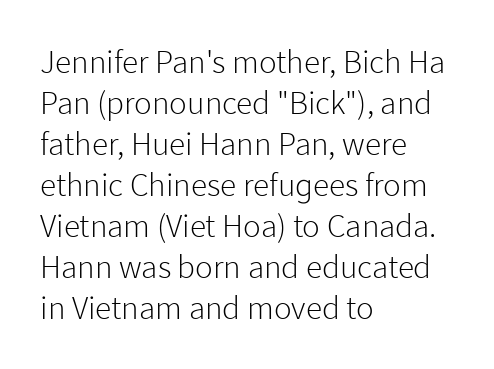
Q: Is the text bold? A: No.
Q: Is the text italic (slanted)? A: No, it is upright.
Q: Is the typeface a serif or a sans-serif typeface? A: Sans-serif.
Q: Is the text underlined? A: No.
Q: How is the paragraph aligned? A: Left-aligned.
Q: Is the spacing between letters normal or unusually wide? A: Normal.
Q: Width (condensed, normal, or wide)? A: Normal.
Q: Stroke contrast? A: Low.
Q: x-height? A: Medium.
Q: Monospaced? A: No.
